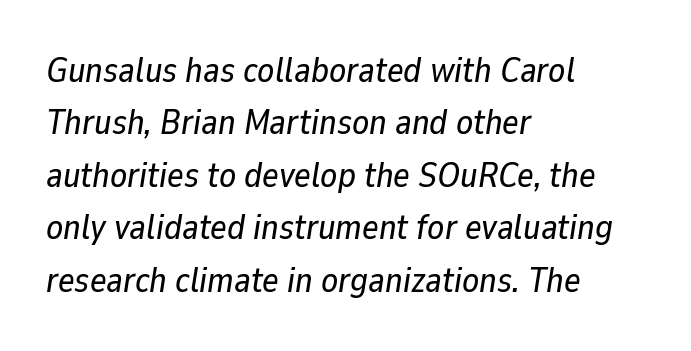
You could not count columns in this text — the font is proportionally spaced. The rendering keeps characters at their native spacing. Vertically, the passage feels balanced, rows spaced as you'd expect. The words here are not underlined. Characters are canted at an angle relative to the baseline's perpendicular.
